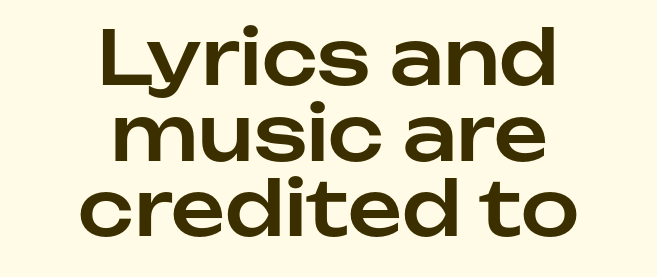
Q: Is the text italic (slanted)? A: No, it is upright.
Q: Is the typeface a serif or a sans-serif typeface? A: Sans-serif.
Q: Is the text underlined? A: No.
Q: How is the paragraph aligned? A: Centered.
Q: Is the spacing between letters normal or unusually wide? A: Normal.
Q: Is the spacing between lines tight, normal or loose? A: Tight.
Q: Width (condensed, normal, or wide)? A: Normal.
Q: Stroke contrast? A: Low.
Q: x-height? A: Medium.
Q: Monospaced? A: No.
